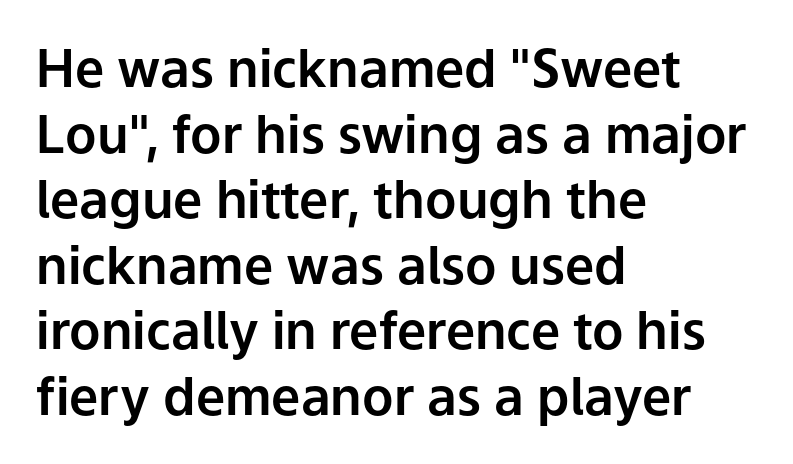
{"serif": "no", "italic": "no", "width": "normal", "stroke_contrast": "low", "x_height": "medium", "monospaced": "no", "underline": "no", "align": "left", "line_spacing": "normal", "line_spacing_ratio": 1.26, "letter_spacing": "normal", "letter_spacing_em": 0.0, "glyph_px": 52}
